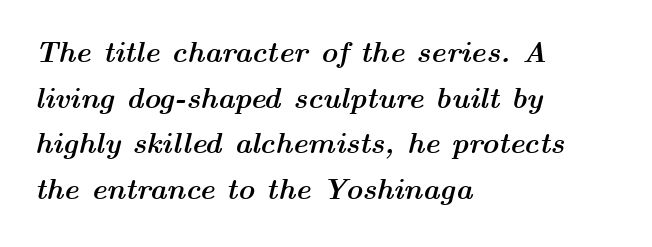
The image shows 29 px semibold, wide type, italic (leaning right); set left-aligned, normal line spacing (1.57x), normal letter spacing, not underlined; medium stroke contrast and a medium x-height.
